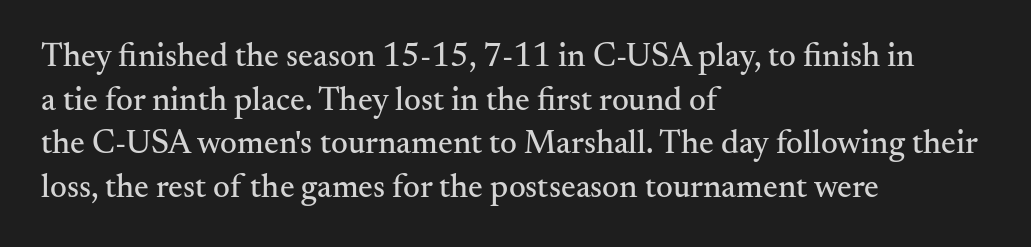
{"serif": "yes", "italic": "no", "width": "normal", "stroke_contrast": "medium", "x_height": "small", "monospaced": "no", "underline": "no", "align": "left", "line_spacing": "normal", "line_spacing_ratio": 1.32, "letter_spacing": "normal", "letter_spacing_em": 0.0, "glyph_px": 33}
